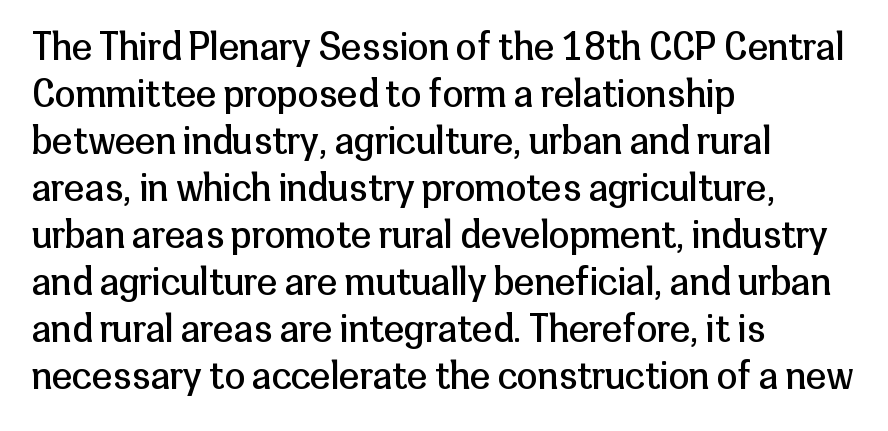
{"serif": "no", "italic": "no", "bold": "no", "weight": "regular", "width": "normal", "stroke_contrast": "low", "x_height": "medium", "monospaced": "no", "underline": "no", "align": "left", "line_spacing": "normal", "line_spacing_ratio": 1.27, "letter_spacing": "normal", "letter_spacing_em": 0.0, "glyph_px": 37}
